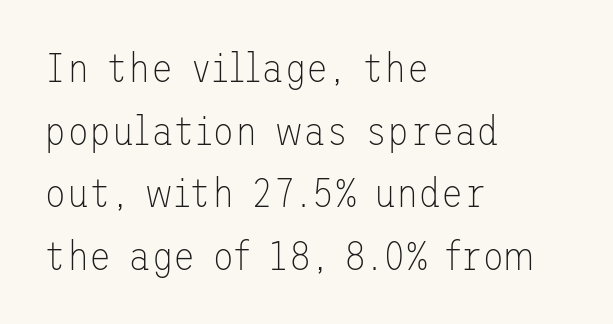
Q: Is the text bold? A: No.
Q: Is the text italic (slanted)? A: No, it is upright.
Q: Is the typeface a serif or a sans-serif typeface? A: Sans-serif.
Q: Is the text underlined? A: No.
Q: How is the paragraph aligned? A: Left-aligned.
Q: Is the spacing between letters normal or unusually wide? A: Normal.
Q: Is the spacing between lines tight, normal or loose? A: Normal.
Q: Width (condensed, normal, or wide)? A: Normal.
Q: Stroke contrast? A: Low.
Q: x-height? A: Medium.
